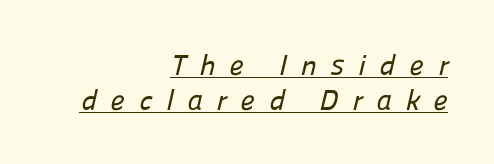
Q: Is the typeface a serif or a sans-serif typeface? A: Sans-serif.
Q: Is the text underlined? A: Yes.
Q: How is the paragraph aligned? A: Right-aligned.
Q: Is the spacing between letters normal or unusually wide? A: Unusually wide.
Q: Width (condensed, normal, or wide)? A: Normal.
Q: Stroke contrast? A: Low.
Q: x-height? A: Medium.
Q: Monospaced? A: No.
